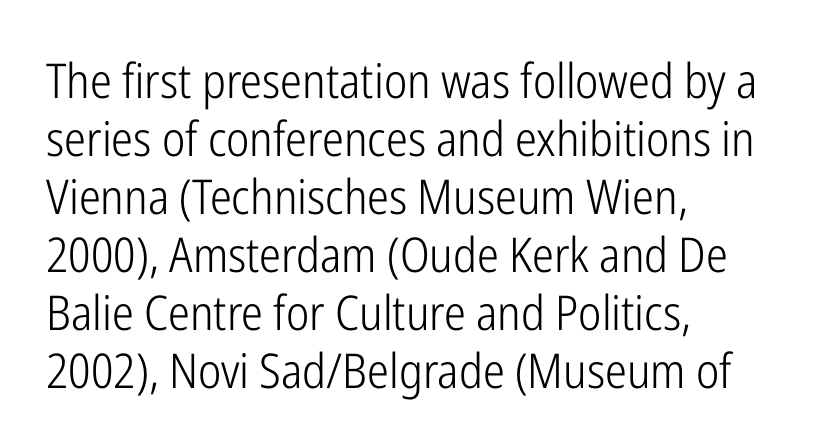
The image shows 48 px light, condensed sans-serif type, upright; set left-aligned, line spacing 1.21x, normal letter spacing, not underlined; low stroke contrast and a medium x-height.
